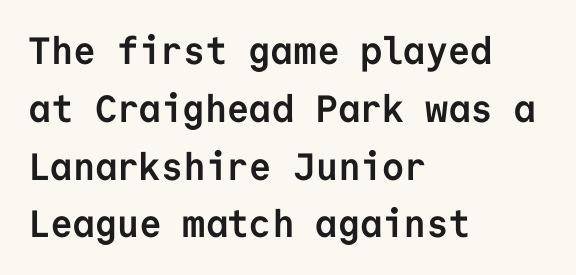
Q: Is the text bold? A: Yes.
Q: Is the text italic (slanted)? A: No, it is upright.
Q: Is the typeface a serif or a sans-serif typeface? A: Sans-serif.
Q: Is the text underlined? A: No.
Q: How is the paragraph aligned? A: Left-aligned.
Q: Is the spacing between letters normal or unusually wide? A: Normal.
Q: Is the spacing between lines tight, normal or loose? A: Normal.
Q: Width (condensed, normal, or wide)? A: Normal.
Q: Stroke contrast? A: Low.
Q: x-height? A: Medium.
Q: Monospaced? A: Yes.
